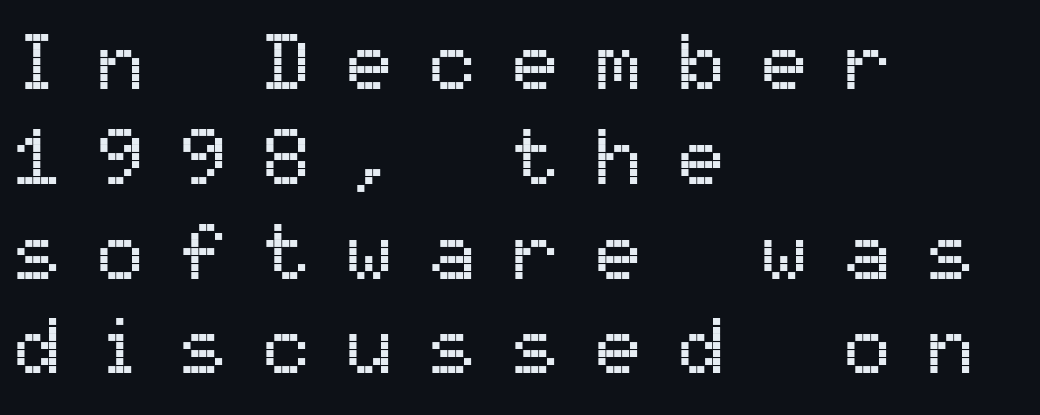
The space directly below the letters is spotless. What stands out about the letter spacing? Its width — letters are far apart. The rendering uses typewriter-style spacing with identical character cells. A student would call this left alignment; a typographer would say flush left, rag right. Tall strokes in this sample are plumb rather than angled.
